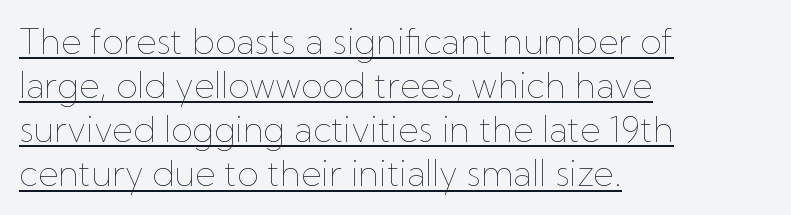
The image shows 35 px thin type, upright; set left-aligned, normal line spacing (1.26x), normal letter spacing, underlined; low stroke contrast and a medium x-height.
